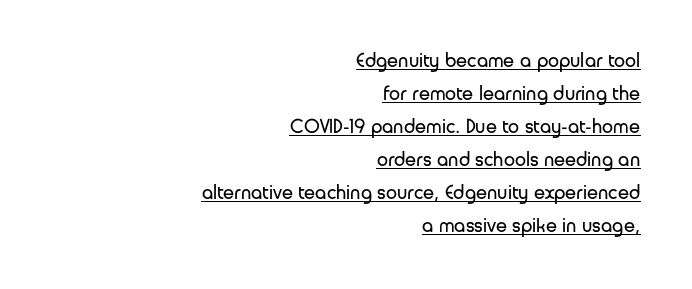
{"italic": "no", "bold": "no", "underline": "yes", "align": "right", "line_spacing": "normal", "line_spacing_ratio": 1.65, "letter_spacing": "normal", "letter_spacing_em": 0.0, "glyph_px": 20}
